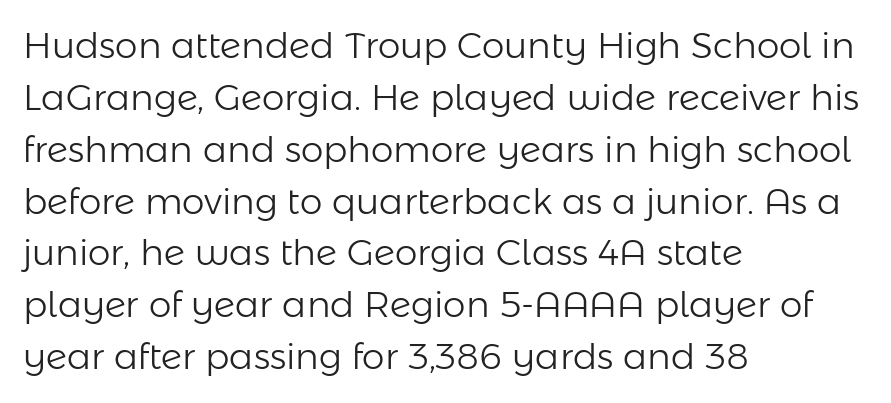
The image shows 36 px light sans-serif type, upright; set left-aligned, normal line spacing (1.44x), normal letter spacing, not underlined; low stroke contrast and a medium x-height.
